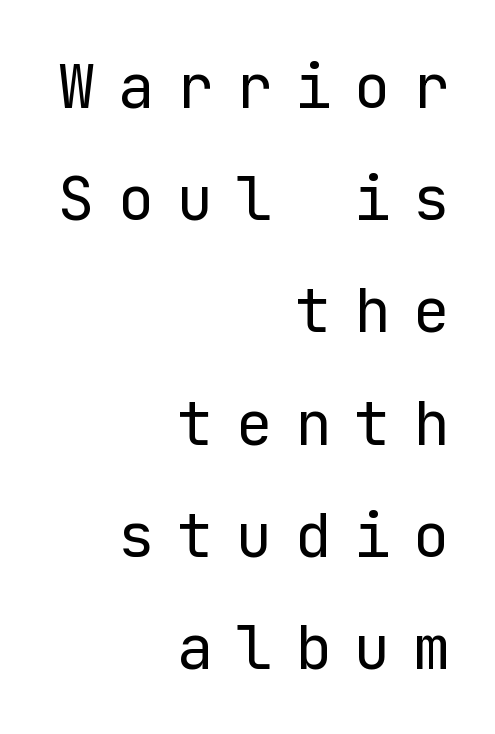
This sample uses expanded letter spacing, leaving extra air between glyphs. In terms of posture, this sample is upright. This sample uses a sans-serif face. This rendering features lettering with no underline. The paragraph has a hard right edge and a soft left edge.
